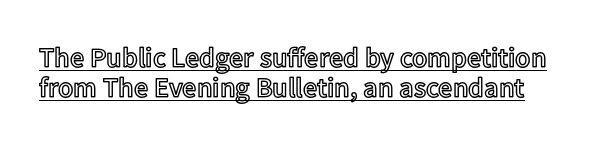
{"italic": "no", "width": "normal", "x_height": "medium", "monospaced": "no", "underline": "yes", "line_spacing": "tight", "line_spacing_ratio": 1.06, "letter_spacing": "normal", "letter_spacing_em": 0.0, "glyph_px": 28}
